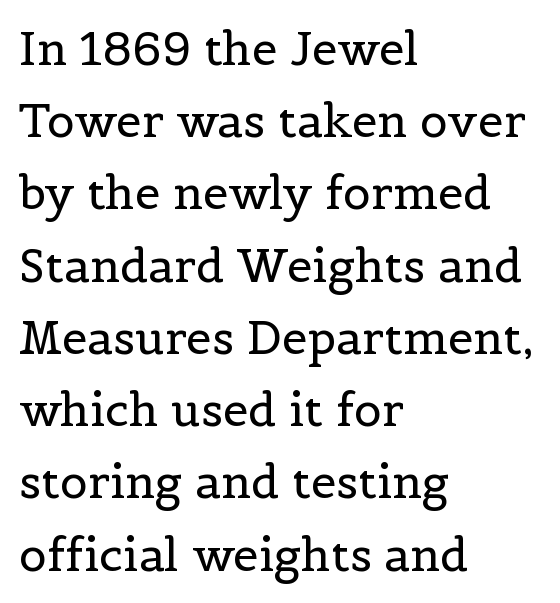
{"serif": "yes", "italic": "no", "bold": "no", "weight": "regular", "width": "normal", "x_height": "medium", "monospaced": "no", "underline": "no", "align": "left", "line_spacing": "normal", "line_spacing_ratio": 1.57, "letter_spacing": "normal", "letter_spacing_em": 0.0, "glyph_px": 46}
